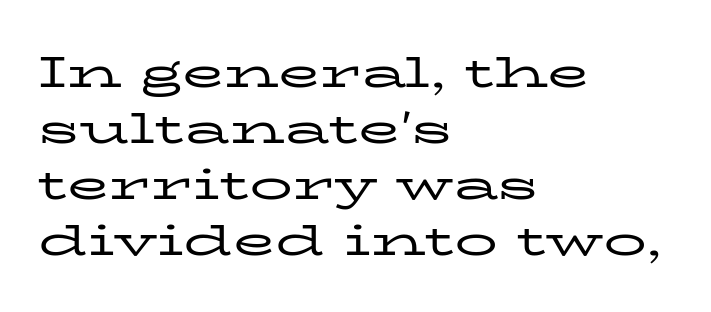
Q: Is the text bold? A: No.
Q: Is the text italic (slanted)? A: No, it is upright.
Q: Is the typeface a serif or a sans-serif typeface? A: Serif.
Q: Is the text underlined? A: No.
Q: How is the paragraph aligned? A: Left-aligned.
Q: Is the spacing between letters normal or unusually wide? A: Normal.
Q: Is the spacing between lines tight, normal or loose? A: Normal.
Q: Width (condensed, normal, or wide)? A: Wide.
Q: Stroke contrast? A: Low.
Q: x-height? A: Medium.
Q: Monospaced? A: No.
